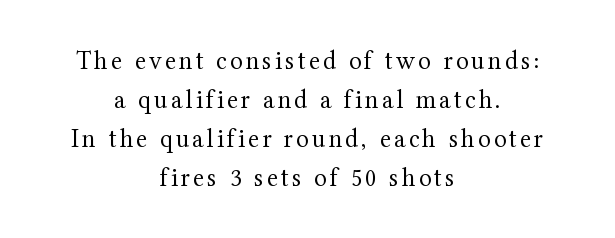
Q: Is the text bold? A: No.
Q: Is the text italic (slanted)? A: No, it is upright.
Q: Is the text underlined? A: No.
Q: How is the paragraph aligned? A: Centered.
Q: Is the spacing between lines tight, normal or loose? A: Normal.
